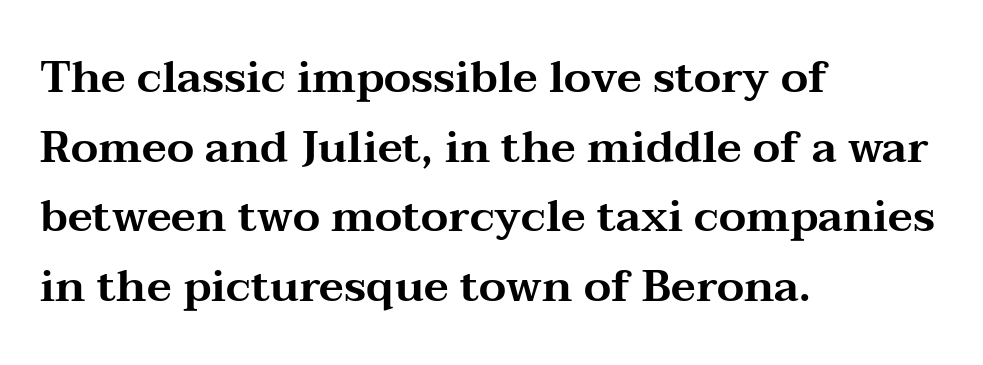
Interline gaps are of average width in this sample. Look at the bottom of the vertical strokes: they flare into serifs here. Does the copy run flush right? No — it runs flush left. Style check: upright. Check under the words: just untouched page.
